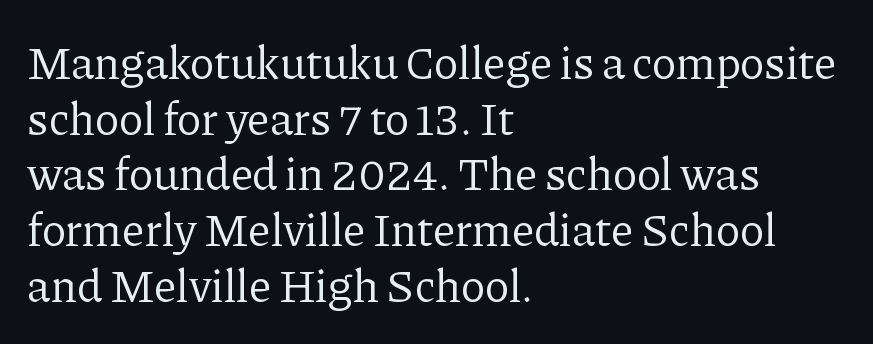
{"serif": "yes", "italic": "no", "bold": "no", "weight": "regular", "width": "normal", "stroke_contrast": "low", "x_height": "medium", "monospaced": "no", "underline": "no", "align": "left", "line_spacing_ratio": 1.21, "letter_spacing": "normal", "letter_spacing_em": 0.0, "glyph_px": 46}
